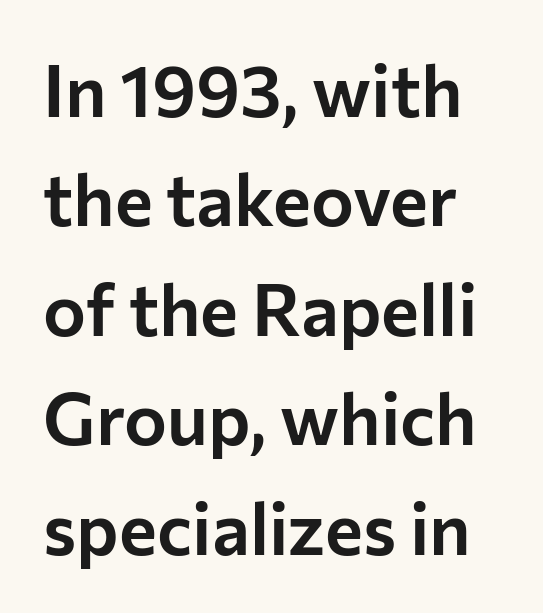
This rendering employs a face without finishing strokes, i.e., a sans-serif. Students, note that the glyphs here touch the page at normal intervals. Beneath every word, the page is bare. The passage shown is typed in a proportional face where columns would drift. Students, observe: this is what conventionally led text looks like.
